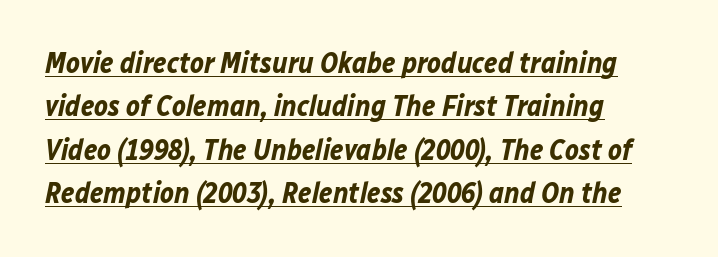
Compared with ordinary roman type, these characters are visibly tilted. The letters advance in unequal steps, a hallmark of proportional type. A typographer would call this underscored text. Left-aligned paragraph, ragged on the right.
